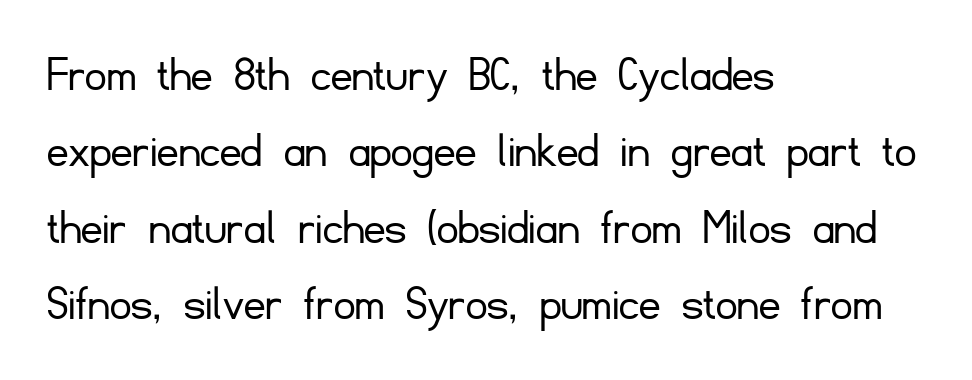
{"serif": "no", "italic": "no", "bold": "no", "weight": "light", "width": "normal", "stroke_contrast": "low", "x_height": "small", "monospaced": "no", "underline": "no", "align": "left", "line_spacing": "normal", "line_spacing_ratio": 1.47, "letter_spacing": "normal", "letter_spacing_em": 0.0, "glyph_px": 52}
